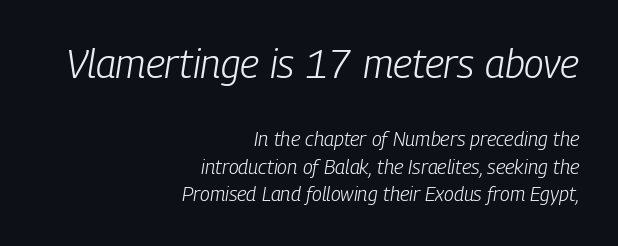
The image shows 40 px light, condensed type, italic (leaning right); set right-aligned, normal line spacing (1.38x), normal letter spacing, not underlined; the first (top) block is 2.0x larger; low stroke contrast and a medium x-height.
